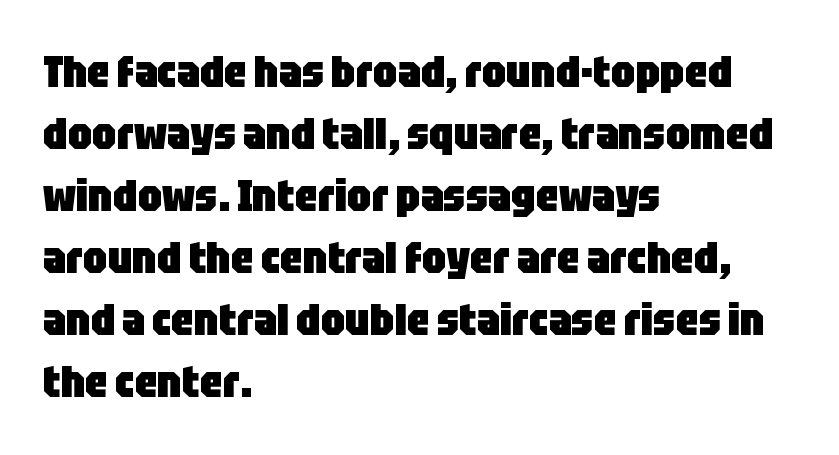
{"serif": "no", "italic": "no", "bold": "yes", "weight": "heavy", "width": "condensed", "stroke_contrast": "low", "x_height": "large", "monospaced": "no", "underline": "no", "align": "left", "line_spacing": "normal", "line_spacing_ratio": 1.41, "letter_spacing": "normal", "letter_spacing_em": 0.0, "glyph_px": 44}
